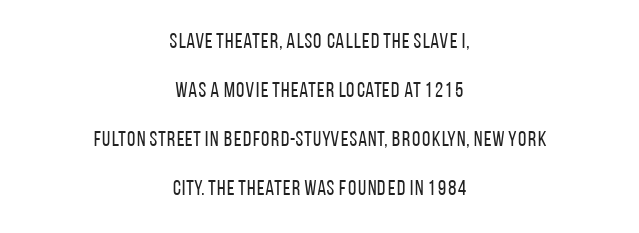
The letters stand upright; this is a roman face. Caption: multi-line text, centered on the measure. Check the space under the baseline: it is left empty. Weight: in the light-to-regular range. Interline gaps are noticeably wide in this sample. Honestly, the letter spacing is just normal — you wouldn't notice it.
